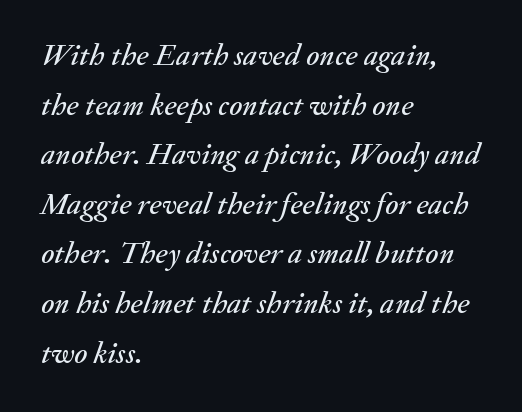
Q: Is the text italic (slanted)? A: Yes, it leans right by about 20 degrees.
Q: Is the text underlined? A: No.
Q: How is the paragraph aligned? A: Left-aligned.
Q: Is the spacing between letters normal or unusually wide? A: Normal.
Q: Is the spacing between lines tight, normal or loose? A: Normal.
Q: Width (condensed, normal, or wide)? A: Normal.
Q: Stroke contrast? A: Medium.
Q: x-height? A: Small.
Q: Monospaced? A: No.
